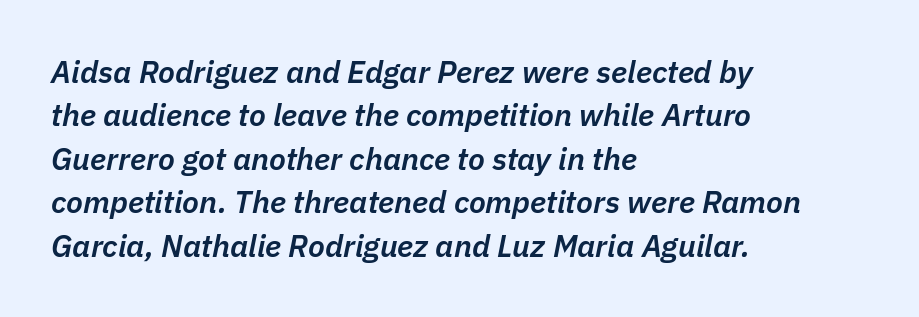
{"italic": "yes", "lean": "right", "slant_degrees": 11, "bold": "semi", "weight": "semibold", "width": "normal", "stroke_contrast": "low", "x_height": "medium", "monospaced": "no", "underline": "no", "align": "left", "line_spacing": "normal", "line_spacing_ratio": 1.4, "letter_spacing": "normal", "letter_spacing_em": 0.0, "glyph_px": 31}
